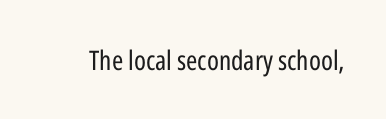
Q: Is the text bold? A: No.
Q: Is the text italic (slanted)? A: No, it is upright.
Q: Is the text underlined? A: No.
Q: Is the spacing between letters normal or unusually wide? A: Normal.
